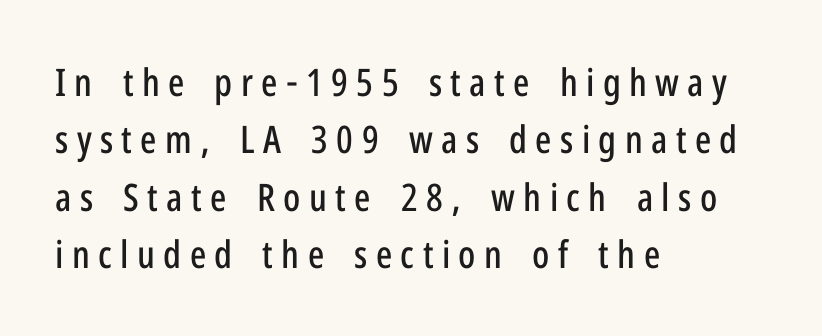
{"serif": "no", "italic": "no", "width": "condensed", "stroke_contrast": "low", "x_height": "medium", "monospaced": "no", "underline": "no", "align": "left", "line_spacing": "normal", "line_spacing_ratio": 1.51, "letter_spacing": "wide", "letter_spacing_em": 0.22, "glyph_px": 38}
